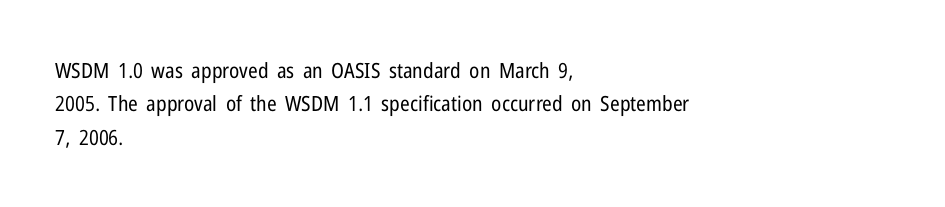
The image shows 21 px text type, upright; set left-aligned, normal line spacing (1.59x), normal letter spacing, not underlined.
